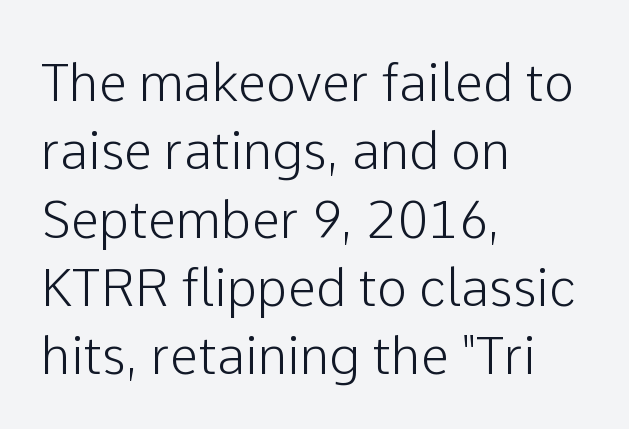
The image shows 51 px sans-serif type, upright; set left-aligned, normal line spacing (1.34x), normal letter spacing, not underlined; low stroke contrast and a medium x-height.
